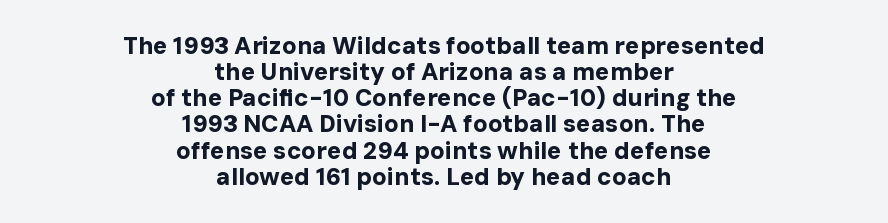
The strokes are fattened all the way to bold. Honestly, there is no underline to notice here at all. Students, observe: this is what under-led, compact text looks like. The horizontal fit of the characters is conventional and even. Horizontal alignment here is central, giving a formal, balanced look. This sample uses an upright cut, with every glyph sitting square on the baseline.
